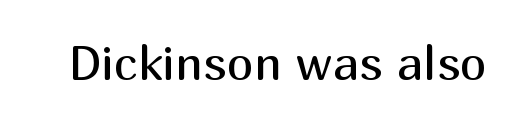
{"serif": "no", "italic": "no", "bold": "no", "weight": "regular", "width": "normal", "stroke_contrast": "medium", "x_height": "medium", "monospaced": "no", "underline": "no", "letter_spacing": "normal", "letter_spacing_em": 0.0, "glyph_px": 48}
